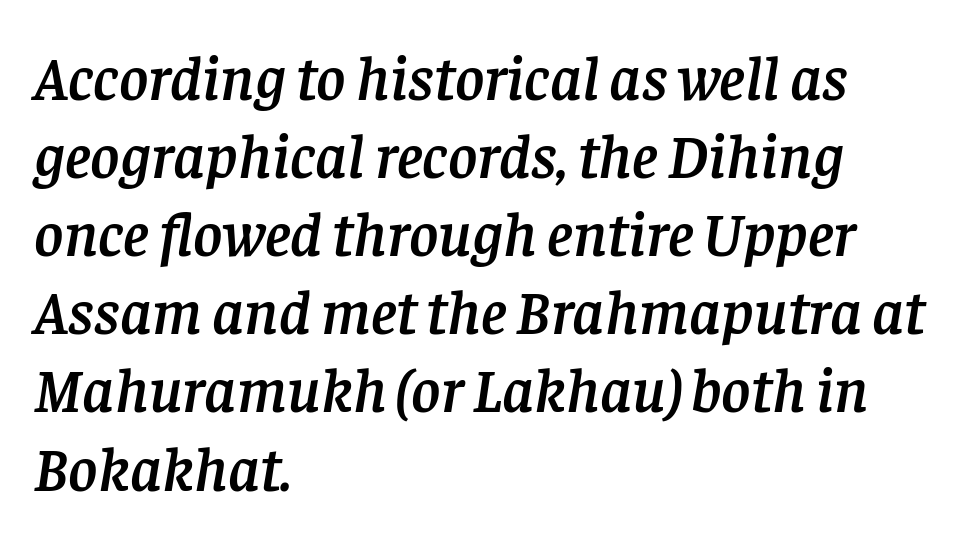
A typesetter would mark this as italic. The string is rendered with underlining switched off. Unlike a clean sans, this face finishes its strokes with serifs. Do the characters align in a grid? No, the font is proportional. Alignment: flush left.
